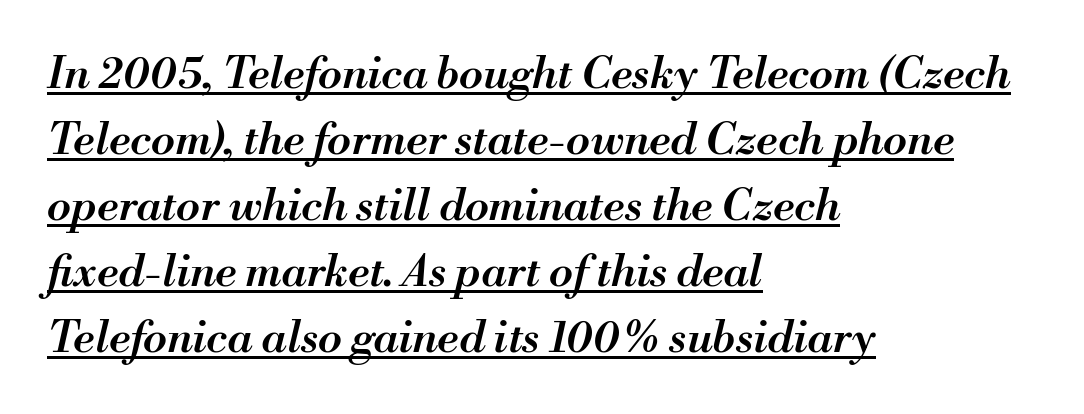
Emphasis by weight is partial: semibold. Characters follow at the spacing the type designer built in. The string is rendered with underlining switched on. Note the varied advance widths — an 'i' is clearly narrower than an 'm'. Italic? Definitely — the glyphs are oblique. Reading down the column, the eye jumps a familiar distance to each next line.
